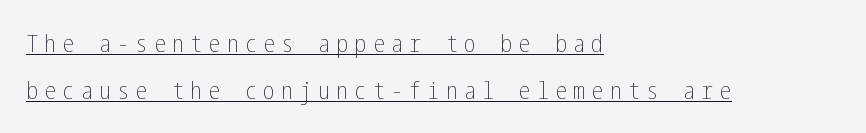
Heft: none added — not bold. This sample is left-justified, so line endings fall wherever the words run out. Words appear elongated and porous because spacing is wide. Underlining? Definitely there. Each new line begins a long way beneath the previous one. Italic: no, the glyphs are upright roman.
